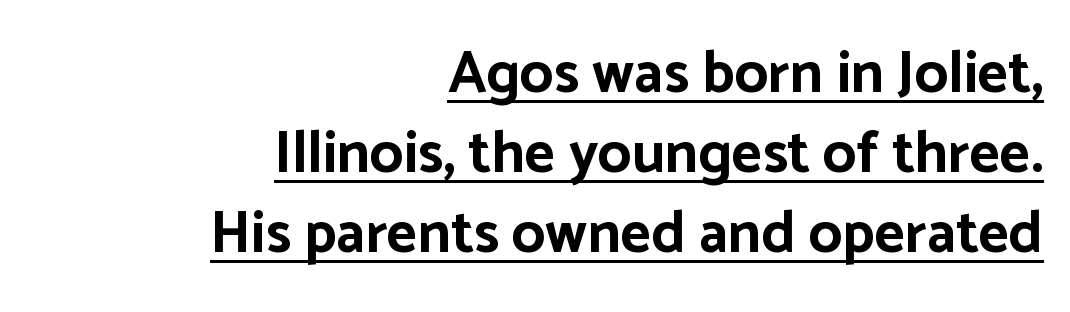
{"serif": "no", "italic": "no", "bold": "yes", "weight": "bold", "width": "normal", "stroke_contrast": "low", "x_height": "medium", "monospaced": "no", "underline": "yes", "align": "right", "line_spacing": "normal", "line_spacing_ratio": 1.36, "letter_spacing": "normal", "letter_spacing_em": 0.0, "glyph_px": 59}
